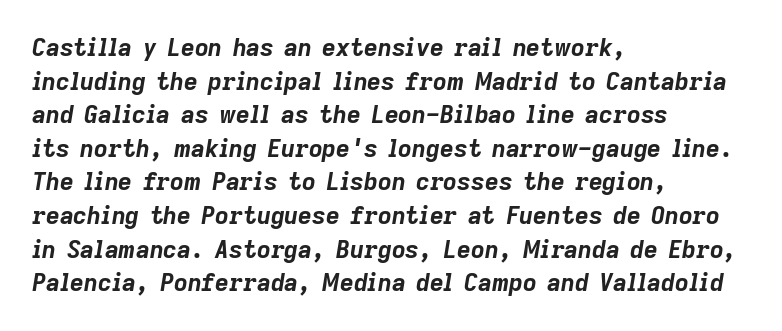
Q: Is the text bold? A: Yes.
Q: Is the text italic (slanted)? A: Yes, it leans right by about 9 degrees.
Q: Is the text underlined? A: No.
Q: How is the paragraph aligned? A: Left-aligned.
Q: Is the spacing between letters normal or unusually wide? A: Normal.
Q: Is the spacing between lines tight, normal or loose? A: Normal.
